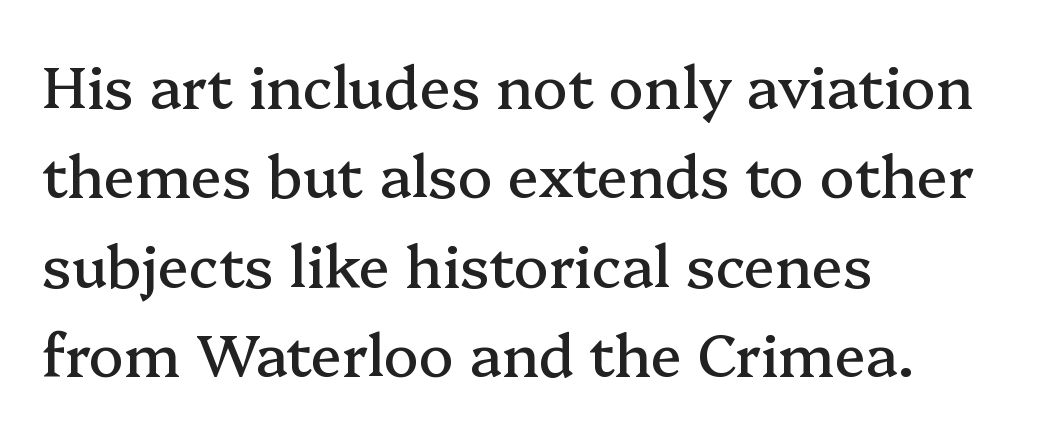
Serifs: yes, visible at the terminals of the letterforms. Decoration check: the copy has no underline. Casual observation: everything's shoved over to the left. The specimen reads as upright at a glance. The rows are spaced the way most documents space them.
